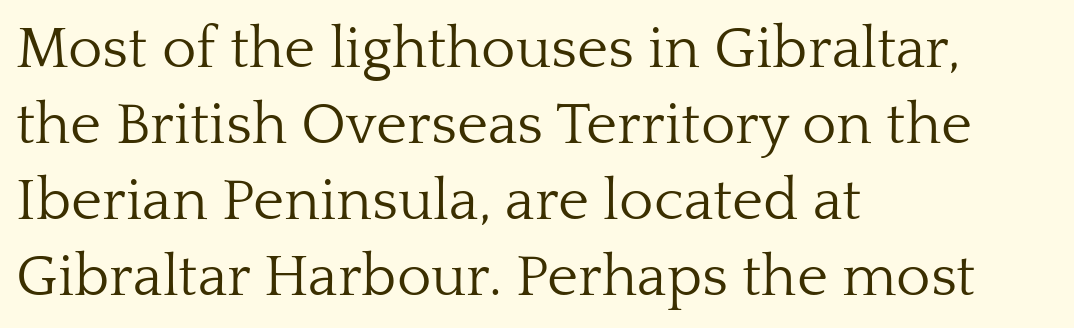
Q: Is the text bold? A: No.
Q: Is the text italic (slanted)? A: No, it is upright.
Q: Is the typeface a serif or a sans-serif typeface? A: Serif.
Q: Is the text underlined? A: No.
Q: How is the paragraph aligned? A: Left-aligned.
Q: Is the spacing between letters normal or unusually wide? A: Normal.
Q: Is the spacing between lines tight, normal or loose? A: Normal.
Q: Width (condensed, normal, or wide)? A: Normal.
Q: Stroke contrast? A: Low.
Q: x-height? A: Medium.
Q: Monospaced? A: No.
